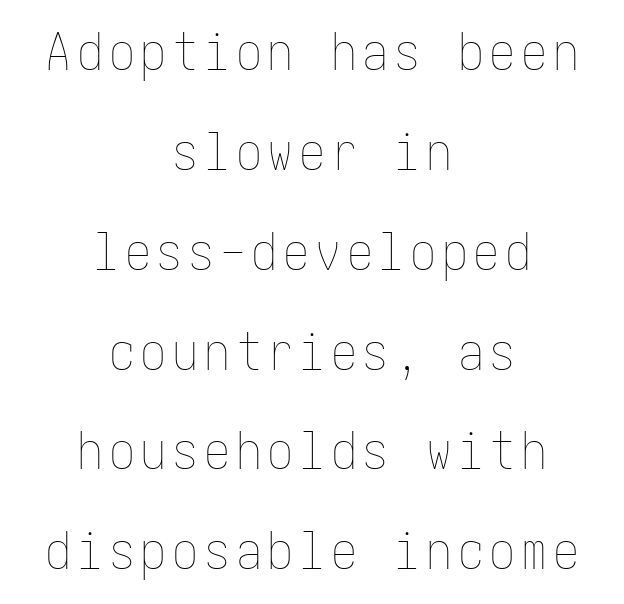
Q: Is the text bold? A: No.
Q: Is the text italic (slanted)? A: No, it is upright.
Q: Is the text underlined? A: No.
Q: How is the paragraph aligned? A: Centered.
Q: Is the spacing between lines tight, normal or loose? A: Loose.
Q: Width (condensed, normal, or wide)? A: Condensed.
Q: Stroke contrast? A: Low.
Q: x-height? A: Medium.
